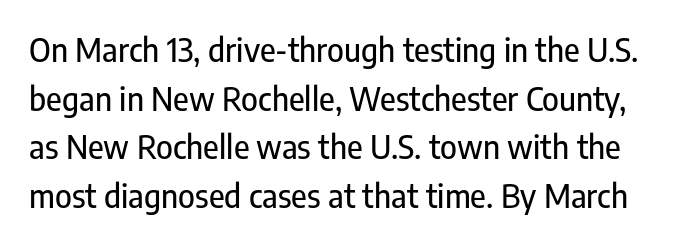
Q: Is the text italic (slanted)? A: No, it is upright.
Q: Is the typeface a serif or a sans-serif typeface? A: Sans-serif.
Q: Is the text underlined? A: No.
Q: Is the spacing between letters normal or unusually wide? A: Normal.
Q: Is the spacing between lines tight, normal or loose? A: Normal.
Q: Width (condensed, normal, or wide)? A: Condensed.
Q: Stroke contrast? A: Low.
Q: x-height? A: Medium.
Q: Monospaced? A: No.
